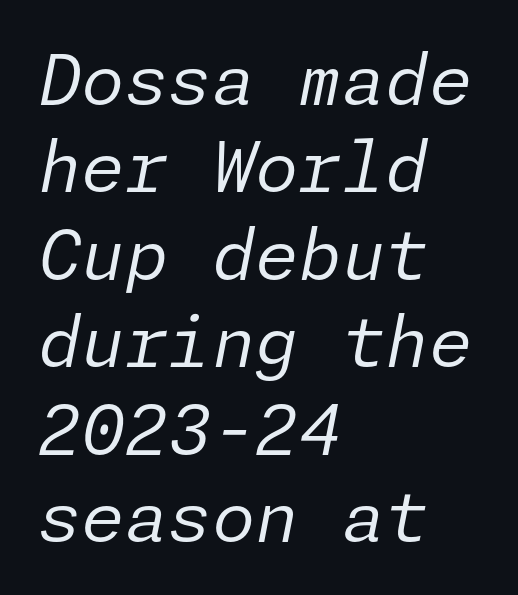
The image shows 70 px regular-weight type, italic (leaning right); set left-aligned, normal line spacing (1.25x), normal letter spacing, not underlined; low stroke contrast and a medium x-height.
